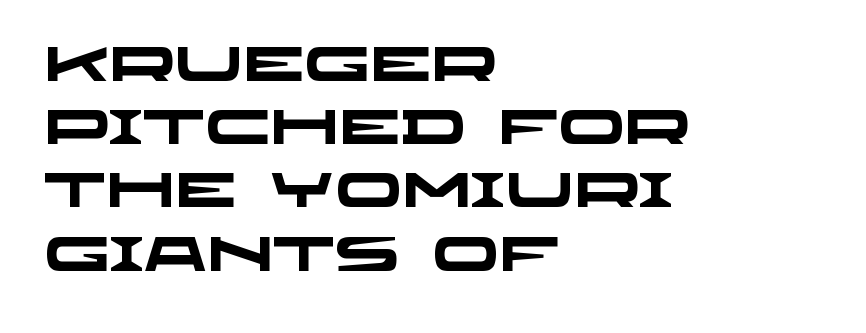
{"serif": "no", "bold": "yes", "weight": "heavy", "width": "wide", "stroke_contrast": "low", "x_height": "large", "monospaced": "no", "underline": "no", "align": "left", "line_spacing": "normal", "line_spacing_ratio": 1.29, "letter_spacing": "normal", "letter_spacing_em": 0.0, "glyph_px": 49}
